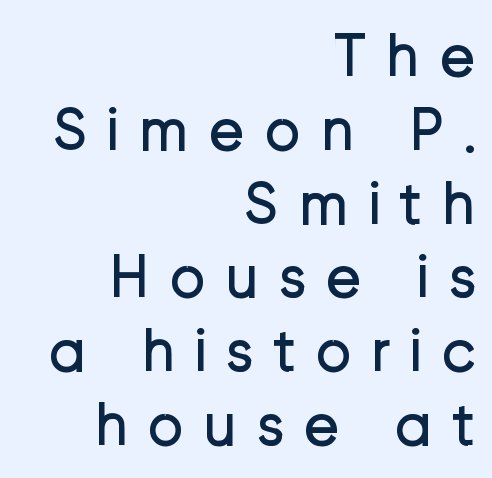
The image shows 62 px regular-weight sans-serif type, upright; set right-aligned, line spacing 1.19x, unusually wide letter spacing (+0.3 em), not underlined; low stroke contrast and a medium x-height.
